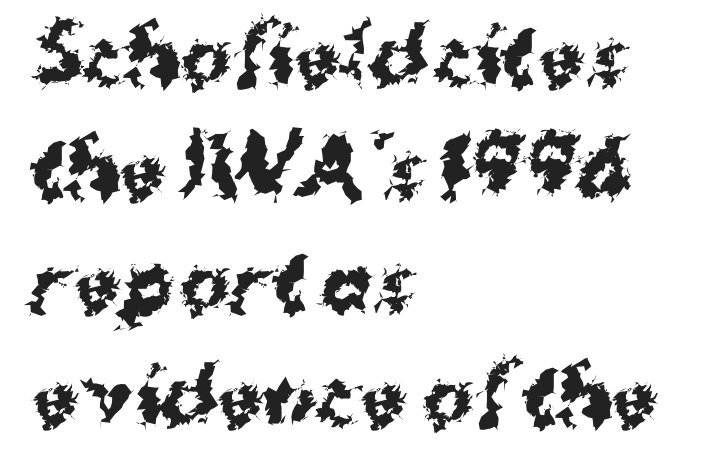
{"serif": "no", "bold": "yes", "weight": "bold", "width": "normal", "stroke_contrast": "medium", "x_height": "medium", "monospaced": "no", "underline": "no", "align": "left", "line_spacing": "normal", "line_spacing_ratio": 1.49, "letter_spacing": "normal", "letter_spacing_em": 0.0, "glyph_px": 76}
